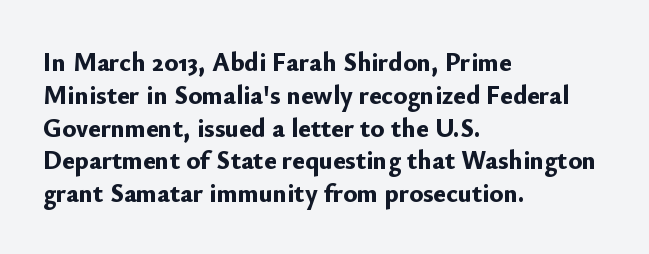
Q: Is the text bold? A: Yes.
Q: Is the text italic (slanted)? A: No, it is upright.
Q: Is the text underlined? A: No.
Q: How is the paragraph aligned? A: Left-aligned.
Q: Is the spacing between letters normal or unusually wide? A: Normal.
Q: Is the spacing between lines tight, normal or loose? A: Normal.
